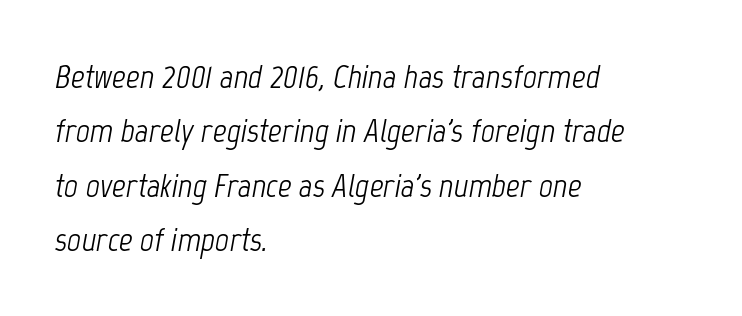
Q: Is the text bold? A: No.
Q: Is the text italic (slanted)? A: Yes, it leans right by about 12 degrees.
Q: Is the text underlined? A: No.
Q: How is the paragraph aligned? A: Left-aligned.
Q: Is the spacing between letters normal or unusually wide? A: Normal.
Q: Is the spacing between lines tight, normal or loose? A: Normal.
Q: Width (condensed, normal, or wide)? A: Condensed.
Q: Stroke contrast? A: Low.
Q: x-height? A: Medium.
Q: Monospaced? A: No.
